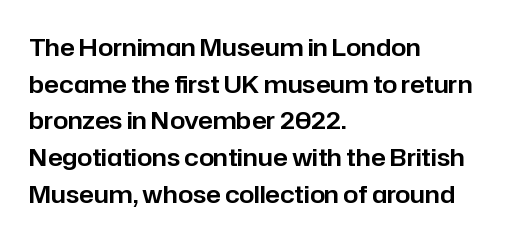
Unlike italic type, these characters show no tilt at all. Glyph-to-glyph distance matches everyday printed text. The line-height multiplier appears to be the usual default. The rag falls on the right side of this text block.
